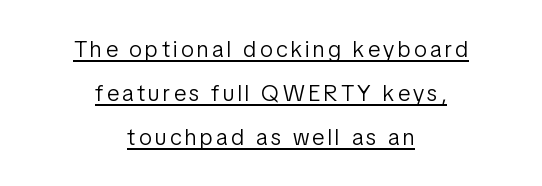
{"italic": "no", "bold": "no", "underline": "yes", "align": "center", "line_spacing": "loose", "line_spacing_ratio": 1.91, "glyph_px": 23}
